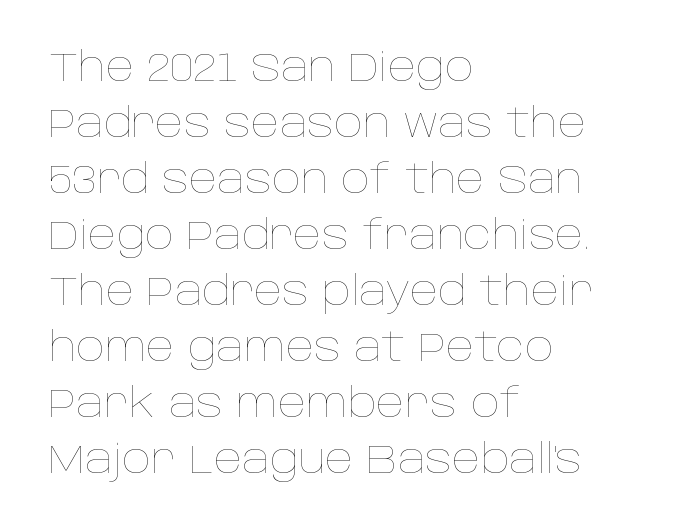
Q: Is the text bold? A: No.
Q: Is the text italic (slanted)? A: No, it is upright.
Q: Is the text underlined? A: No.
Q: How is the paragraph aligned? A: Left-aligned.
Q: Is the spacing between letters normal or unusually wide? A: Normal.
Q: Is the spacing between lines tight, normal or loose? A: Normal.
Q: Width (condensed, normal, or wide)? A: Normal.
Q: Stroke contrast? A: Low.
Q: x-height? A: Large.
Q: Monospaced? A: No.
